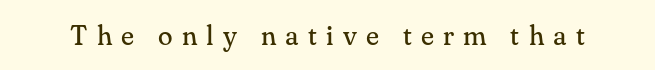
The image shows 27 px text type, upright; set unusually wide letter spacing (+0.34 em), not underlined.
